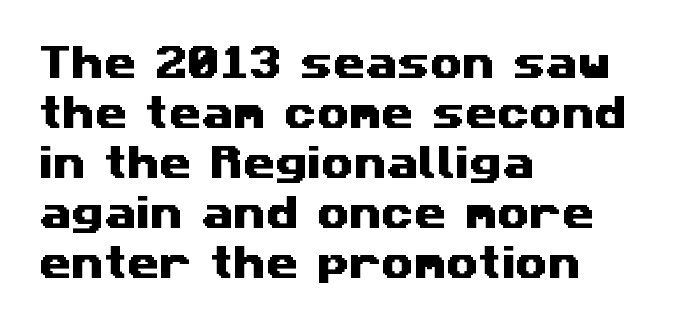
{"serif": "no", "width": "wide", "stroke_contrast": "medium", "x_height": "medium", "monospaced": "no", "underline": "no", "align": "left", "line_spacing": "normal", "line_spacing_ratio": 1.35, "letter_spacing": "normal", "letter_spacing_em": 0.0, "glyph_px": 37}
